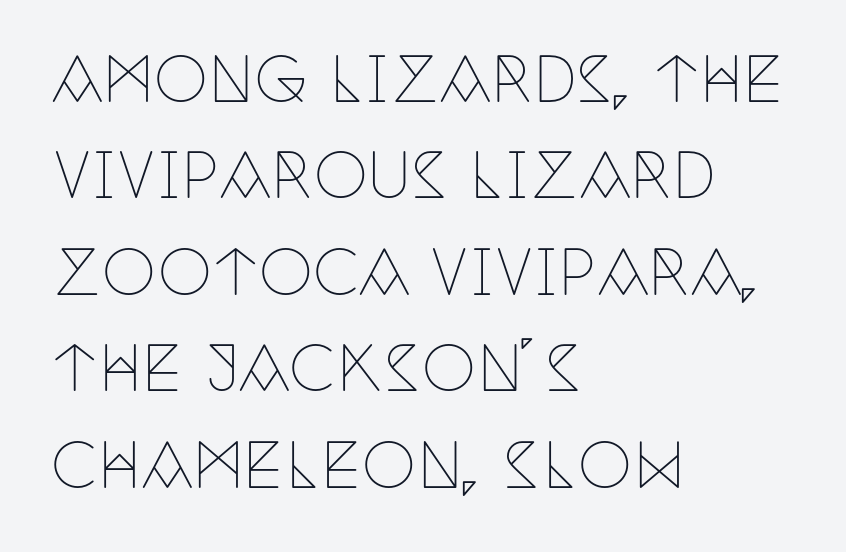
The image shows 61 px thin, condensed serif type, upright; set left-aligned, normal line spacing (1.58x), normal letter spacing, not underlined; low stroke contrast and a large x-height.
